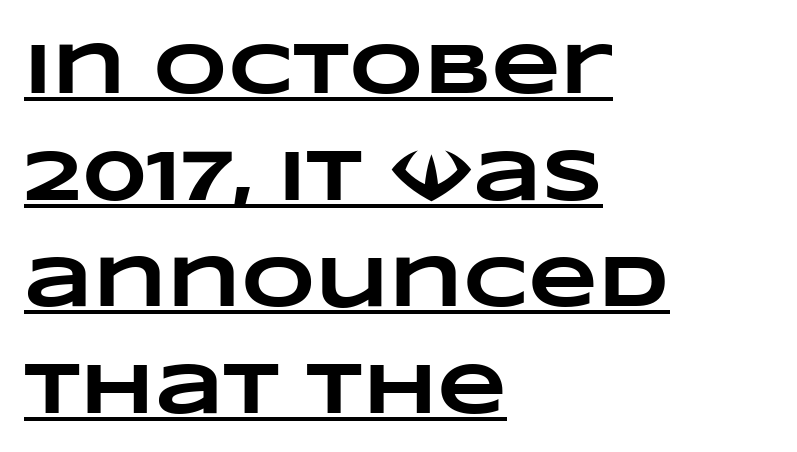
Leading: standard. Glance below the letters and you will spot a drawn line. The passage shown is typed in a proportional face where columns would drift. Short and long lines alike share a common starting point at left. Letter spacing: default. I'd describe the lettering as bold — thick and assertive.
